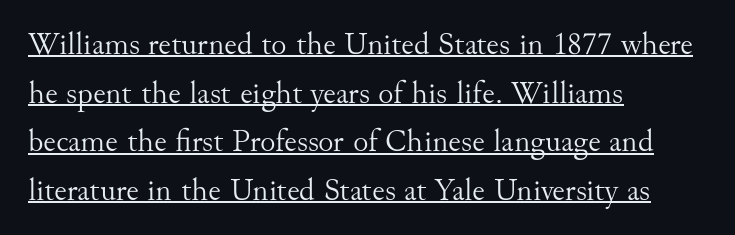
The strokes carry an ordinary text weight at most. What stands out about the letter spacing? Nothing — it is the standard amount. To sum up the face: it has serifs. Horizontal bands of white between lines are of average thickness.
